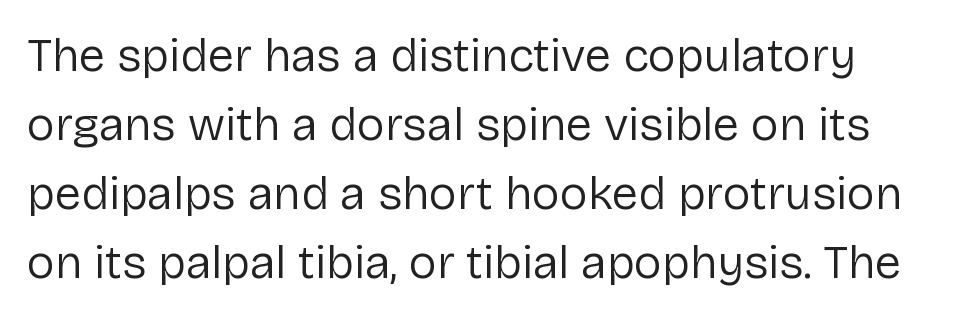
Anything drawn beneath the words? Only blank space. Weight: in the light-to-regular range. Students, note that the glyphs here touch the page at normal intervals. How would I describe the line gaps? Plain and ordinary.
